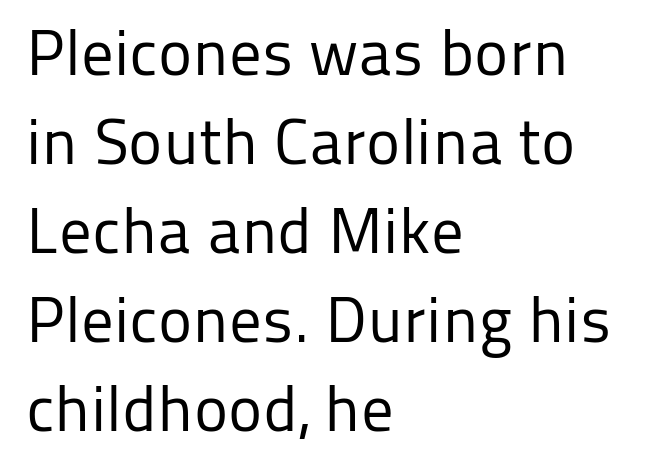
Q: Is the text bold? A: No.
Q: Is the text italic (slanted)? A: No, it is upright.
Q: Is the typeface a serif or a sans-serif typeface? A: Sans-serif.
Q: Is the text underlined? A: No.
Q: How is the paragraph aligned? A: Left-aligned.
Q: Is the spacing between letters normal or unusually wide? A: Normal.
Q: Is the spacing between lines tight, normal or loose? A: Normal.
Q: Width (condensed, normal, or wide)? A: Normal.
Q: Stroke contrast? A: Low.
Q: x-height? A: Medium.
Q: Monospaced? A: No.
